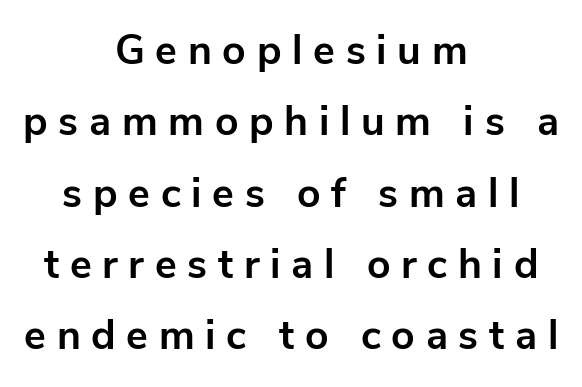
The image shows 41 px bold sans-serif type, upright; set centered, line spacing 1.74x, unusually wide letter spacing (+0.26 em), not underlined; low stroke contrast and a medium x-height.
